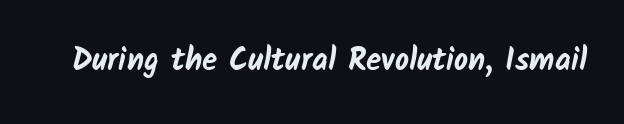
The line texture is even and compact thanks to regular tracking. As a designer I'd log this as weight 700, bold. Words float on clear page, feet unadorned. Varying glyph widths throughout — classic text-font behaviour. This rendering employs a face without finishing strokes, i.e., a sans-serif.
